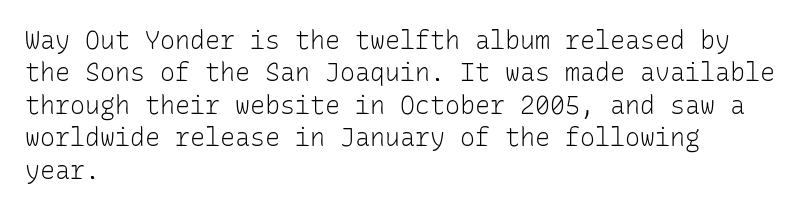
{"italic": "no", "bold": "no", "underline": "no", "align": "left", "line_spacing": "normal", "line_spacing_ratio": 1.3, "letter_spacing": "normal", "letter_spacing_em": 0.0, "glyph_px": 25}
